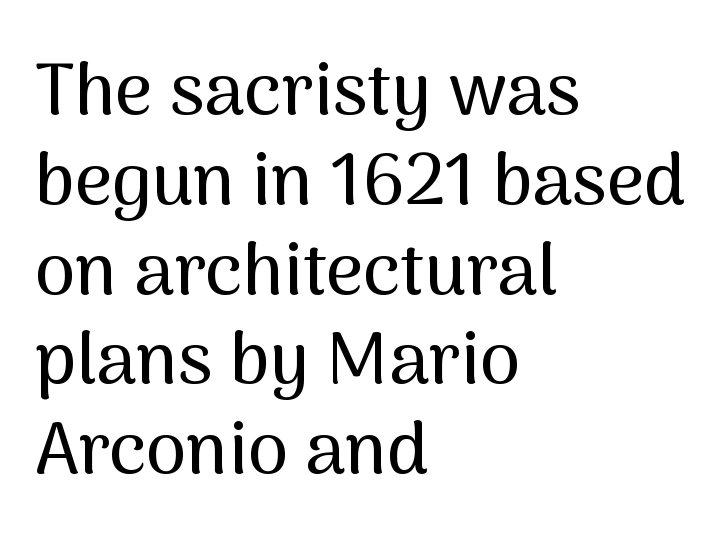
Every row of glyphs begins at an identical x-position on the left. Serifs: no, the terminals of the letterforms are clean. Nobody drew a line under any word here. Is this a fixed-width face? No — the glyphs have proportional, varying widths. Posture: straight, roman, zero tilt.
